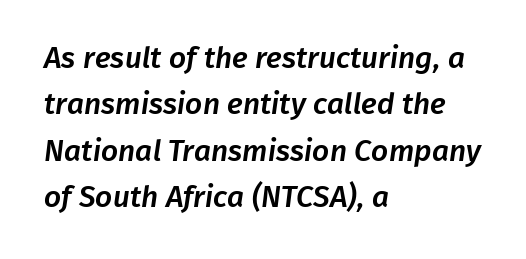
{"serif": "no", "width": "normal", "stroke_contrast": "low", "x_height": "medium", "monospaced": "no", "underline": "no", "align": "left", "line_spacing": "normal", "line_spacing_ratio": 1.55, "letter_spacing": "normal", "letter_spacing_em": 0.0, "glyph_px": 30}
